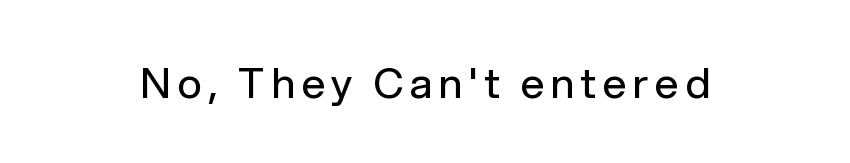
The image shows 42 px regular-weight sans-serif type, upright; set not underlined; low stroke contrast and a medium x-height.
